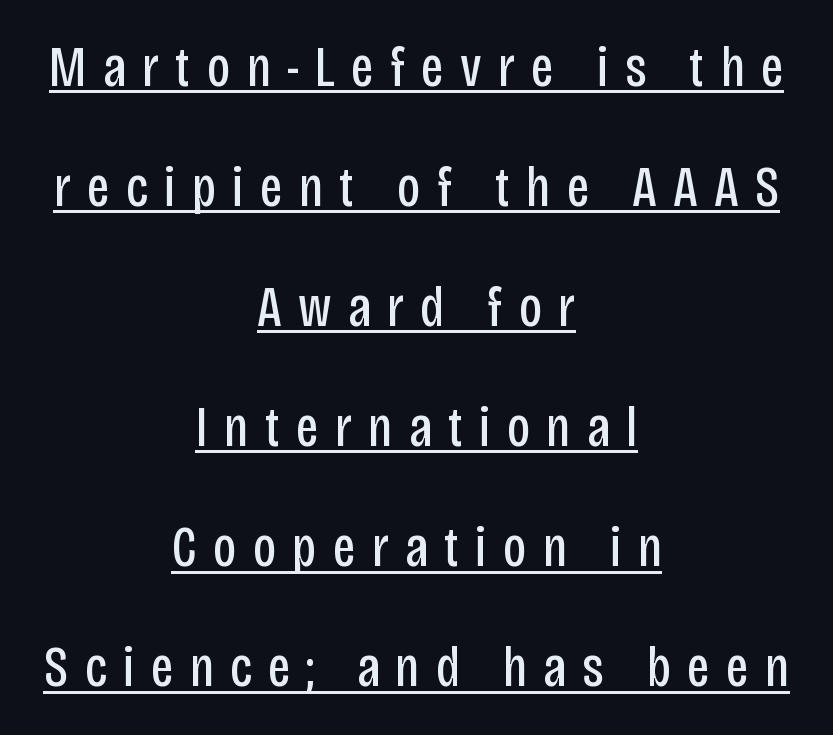
The characters are drawn with everyday or finer stroke widths. The rendered words wear a rule along their underside. The tracking reads as deliberately expanded to a designer's eye. Designer's note — italics off, roman on.
